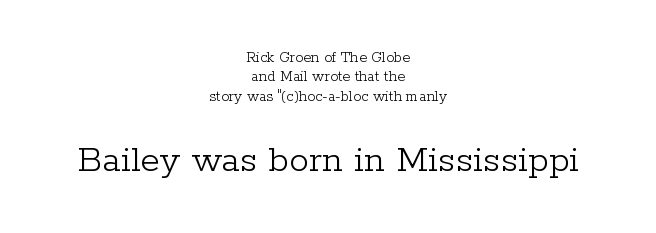
Here the second block reads like a headline and the first like body copy. These lines are rendered in a variable-pitch font. The face used here is seriffed, in the tradition of book romans. Spacing between characters is what you'd get straight out of the box. This sample uses an upright cut, with every glyph sitting square on the baseline. In CSS terms this would be text-align: center.
